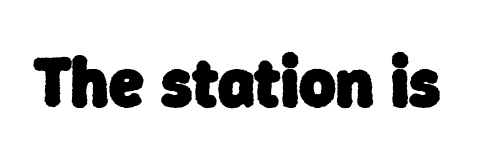
{"serif": "no", "bold": "yes", "weight": "heavy", "width": "normal", "stroke_contrast": "low", "x_height": "medium", "monospaced": "no", "underline": "no", "letter_spacing": "normal", "letter_spacing_em": 0.0, "glyph_px": 70}
